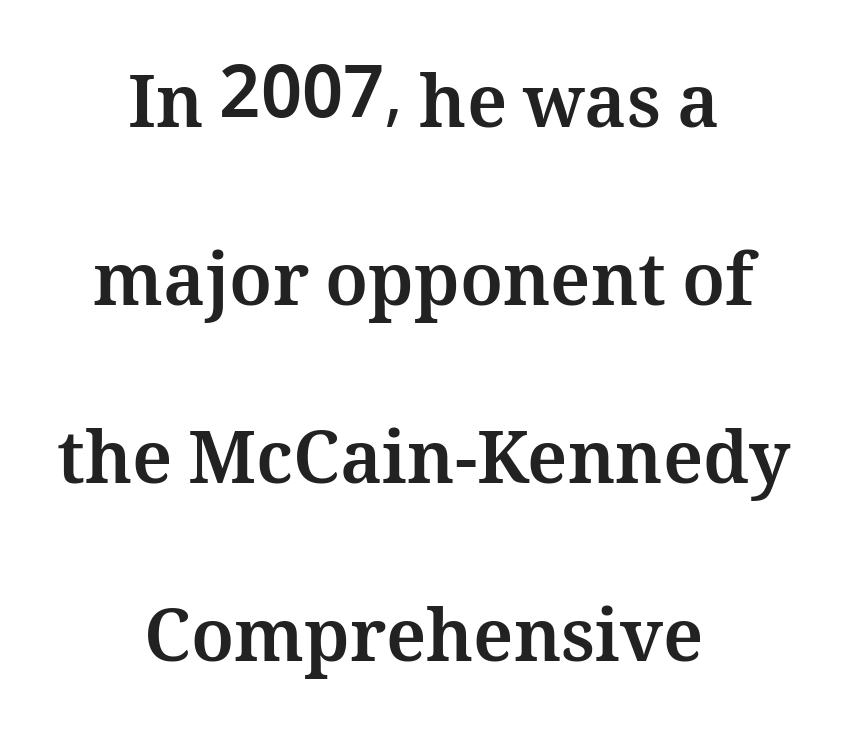
{"italic": "no", "bold": "yes", "weight": "bold", "width": "normal", "stroke_contrast": "medium", "x_height": "medium", "monospaced": "no", "underline": "no", "align": "center", "line_spacing": "loose", "line_spacing_ratio": 2.47, "letter_spacing": "normal", "letter_spacing_em": 0.0, "glyph_px": 72}
